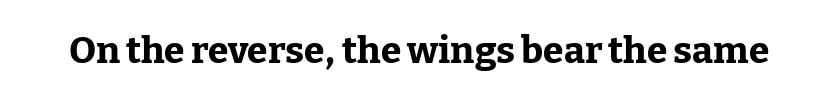
{"serif": "yes", "italic": "no", "bold": "yes", "weight": "bold", "width": "normal", "stroke_contrast": "low", "x_height": "medium", "monospaced": "no", "underline": "no", "letter_spacing": "normal", "letter_spacing_em": 0.0, "glyph_px": 37}
